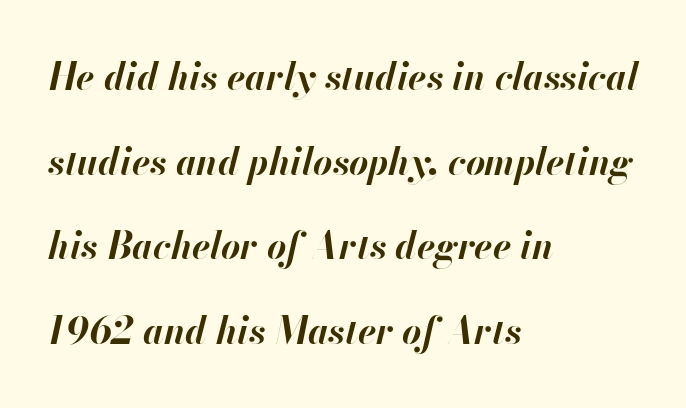
Q: Is the text bold? A: Yes.
Q: Is the text italic (slanted)? A: Yes, it leans right by about 13 degrees.
Q: Is the text underlined? A: No.
Q: How is the paragraph aligned? A: Left-aligned.
Q: Is the spacing between letters normal or unusually wide? A: Normal.
Q: Is the spacing between lines tight, normal or loose? A: Loose.
Q: Width (condensed, normal, or wide)? A: Normal.
Q: Stroke contrast? A: High.
Q: x-height? A: Small.
Q: Monospaced? A: No.
